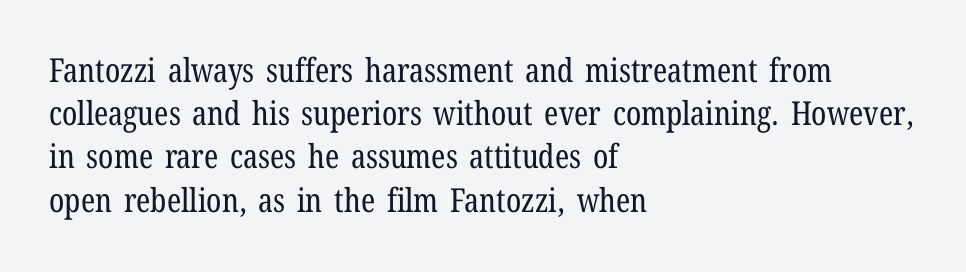
Think of a printed novel: that variable character pitch is what you see here. The letters carry serifs — small finishing strokes at the ends of their stems. A clean baseline with only descenders dipping below it. Leftover space on each line is placed entirely after the last word.
